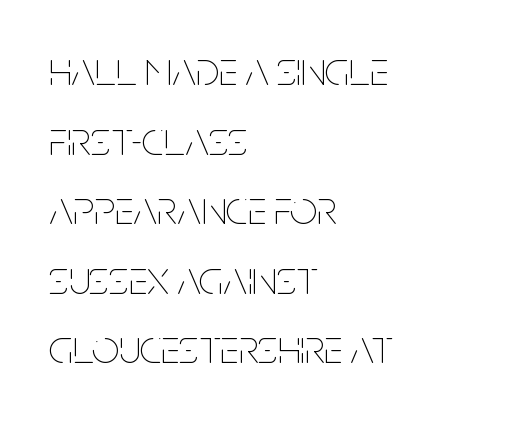
Q: Is the text bold? A: No.
Q: Is the text italic (slanted)? A: No, it is upright.
Q: Is the text underlined? A: No.
Q: How is the paragraph aligned? A: Left-aligned.
Q: Is the spacing between letters normal or unusually wide? A: Normal.
Q: Is the spacing between lines tight, normal or loose? A: Normal.
Q: Width (condensed, normal, or wide)? A: Condensed.
Q: Stroke contrast? A: Low.
Q: x-height? A: Large.
Q: Monospaced? A: No.
